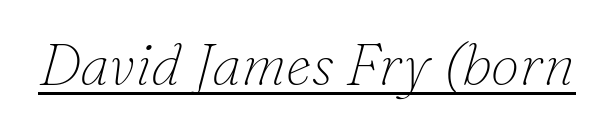
Q: Is the text bold? A: No.
Q: Is the text italic (slanted)? A: Yes, it leans right by about 16 degrees.
Q: Is the typeface a serif or a sans-serif typeface? A: Serif.
Q: Is the text underlined? A: Yes.
Q: Is the spacing between letters normal or unusually wide? A: Normal.
Q: Width (condensed, normal, or wide)? A: Normal.
Q: Stroke contrast? A: Low.
Q: x-height? A: Small.
Q: Monospaced? A: No.
